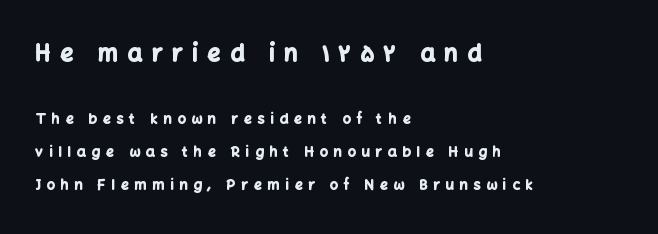
{"italic": "no", "bold": "yes", "underline": "no", "align": "left", "line_spacing": "loose", "line_spacing_ratio": 2.35, "letter_spacing": "wide", "letter_spacing_em": 0.42, "larger_block": "first", "size_ratio": 1.64, "glyph_px": 23}
